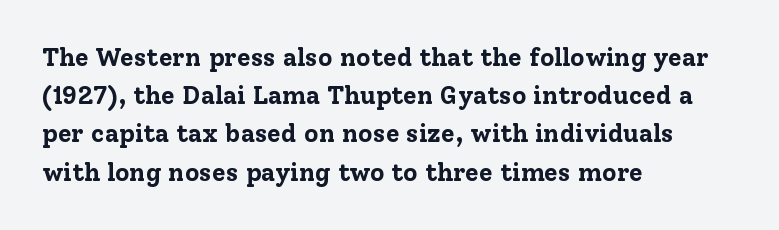
Q: Is the text bold? A: Yes.
Q: Is the text italic (slanted)? A: No, it is upright.
Q: Is the text underlined? A: No.
Q: How is the paragraph aligned? A: Left-aligned.
Q: Is the spacing between letters normal or unusually wide? A: Normal.
Q: Is the spacing between lines tight, normal or loose? A: Normal.
